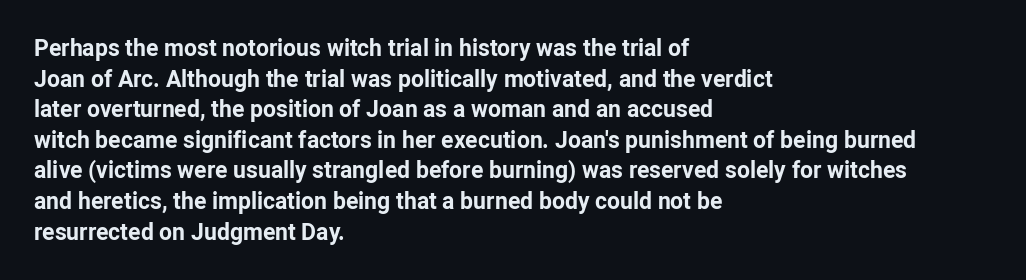
The image shows 23 px bold type, upright; set left-aligned, normal line spacing (1.33x), normal letter spacing, not underlined.
